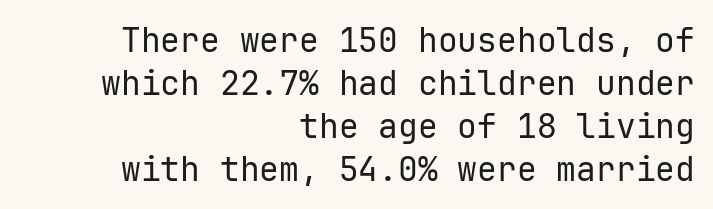
{"serif": "no", "italic": "no", "bold": "no", "weight": "regular", "width": "normal", "stroke_contrast": "low", "x_height": "medium", "monospaced": "yes", "underline": "no", "align": "right", "line_spacing": "normal", "line_spacing_ratio": 1.3, "letter_spacing": "normal", "letter_spacing_em": 0.0, "glyph_px": 33}
